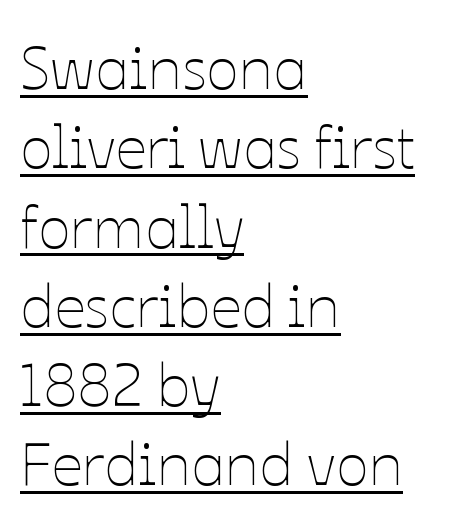
A typesetter would call this proportional, since set widths differ per character. Ordinary non-slanted type is in use. Layout note: lines flush left. Students, note that the glyphs here touch the page at normal intervals.
